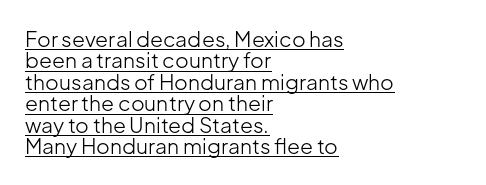
Q: Is the text bold? A: No.
Q: Is the text italic (slanted)? A: No, it is upright.
Q: Is the text underlined? A: Yes.
Q: How is the paragraph aligned? A: Left-aligned.
Q: Is the spacing between letters normal or unusually wide? A: Normal.
Q: Is the spacing between lines tight, normal or loose? A: Tight.
